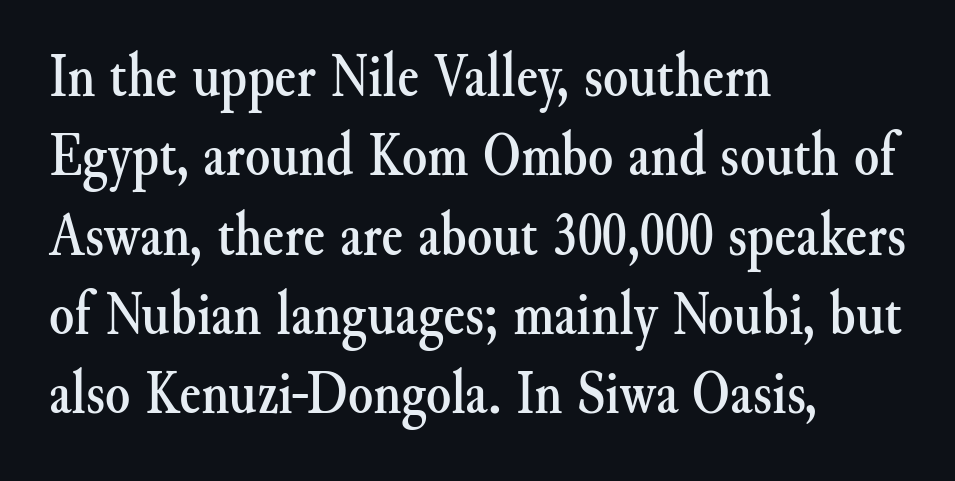
The image shows 64 px serif type, upright; set left-aligned, line spacing 1.24x, normal letter spacing, not underlined; medium stroke contrast and a small x-height.
